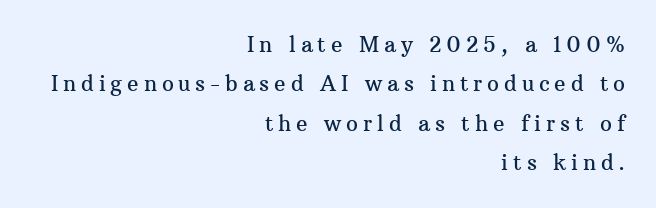
Q: Is the text italic (slanted)? A: No, it is upright.
Q: Is the text underlined? A: No.
Q: How is the paragraph aligned? A: Right-aligned.
Q: Is the spacing between letters normal or unusually wide? A: Unusually wide.
